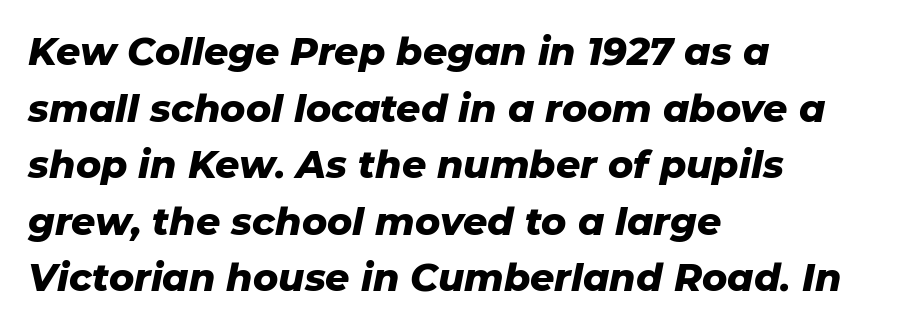
Q: Is the text bold? A: Yes.
Q: Is the text italic (slanted)? A: Yes, it leans right by about 11 degrees.
Q: Is the text underlined? A: No.
Q: How is the paragraph aligned? A: Left-aligned.
Q: Is the spacing between letters normal or unusually wide? A: Normal.
Q: Is the spacing between lines tight, normal or loose? A: Normal.
Q: Width (condensed, normal, or wide)? A: Normal.
Q: Stroke contrast? A: Low.
Q: x-height? A: Medium.
Q: Monospaced? A: No.
